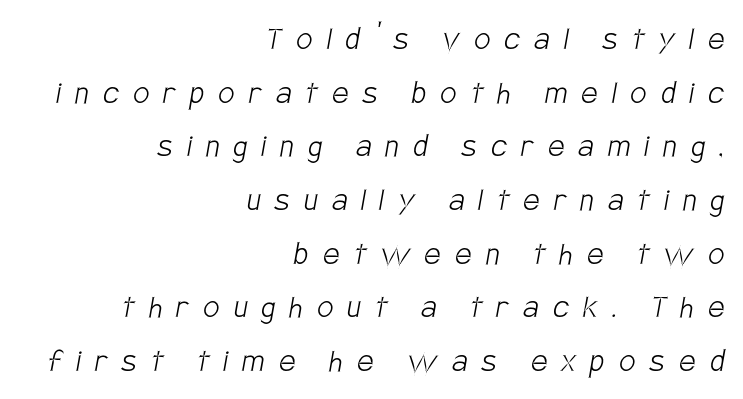
{"serif": "no", "bold": "no", "weight": "light", "width": "condensed", "stroke_contrast": "low", "x_height": "large", "monospaced": "no", "underline": "no", "align": "right", "line_spacing": "normal", "line_spacing_ratio": 1.49, "letter_spacing": "wide", "letter_spacing_em": 0.4, "glyph_px": 36}
